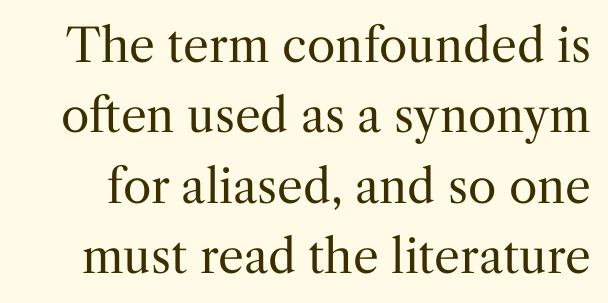
{"serif": "yes", "italic": "no", "bold": "no", "weight": "regular", "width": "normal", "stroke_contrast": "medium", "x_height": "medium", "monospaced": "no", "underline": "no", "line_spacing": "normal", "line_spacing_ratio": 1.53, "letter_spacing": "normal", "letter_spacing_em": 0.0, "glyph_px": 46}
